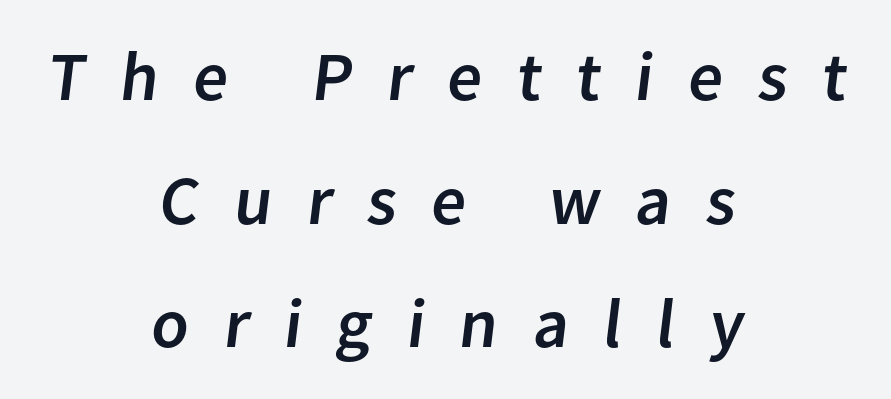
The image shows 69 px sans-serif type; set centered, line spacing 1.79x, unusually wide letter spacing (+0.5 em), not underlined; low stroke contrast and a medium x-height.
